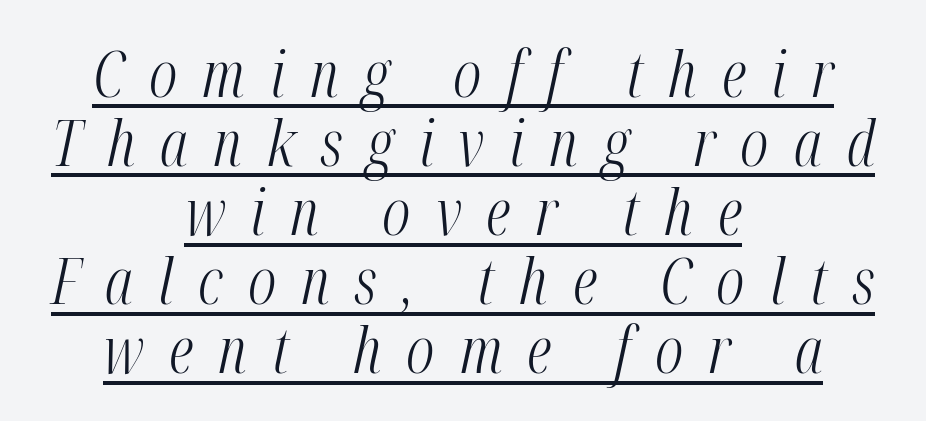
{"italic": "yes", "lean": "right", "slant_degrees": 12, "bold": "no", "weight": "light", "width": "condensed", "stroke_contrast": "medium", "x_height": "medium", "monospaced": "no", "underline": "yes", "align": "center", "line_spacing": "tight", "line_spacing_ratio": 1.08, "letter_spacing": "wide", "letter_spacing_em": 0.39, "glyph_px": 64}
